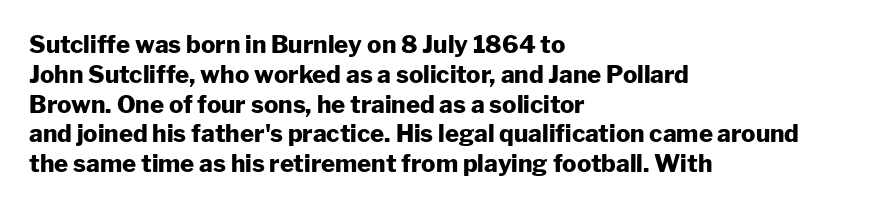
The image shows 24 px bold type, upright; set left-aligned, line spacing 1.24x, normal letter spacing, not underlined.
